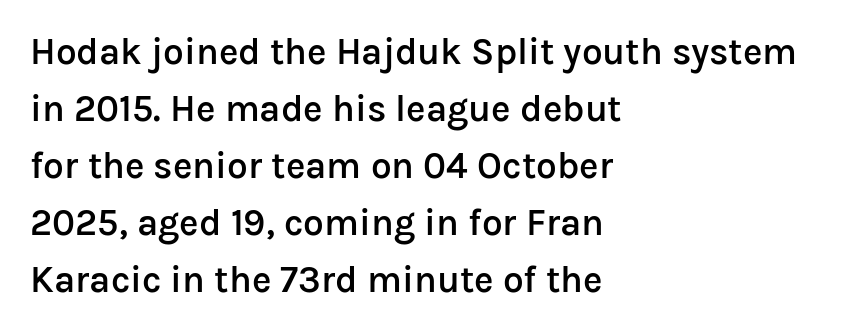
Q: Is the text bold? A: Semi-bold.
Q: Is the text italic (slanted)? A: No, it is upright.
Q: Is the typeface a serif or a sans-serif typeface? A: Sans-serif.
Q: Is the text underlined? A: No.
Q: How is the paragraph aligned? A: Left-aligned.
Q: Is the spacing between letters normal or unusually wide? A: Normal.
Q: Is the spacing between lines tight, normal or loose? A: Normal.
Q: Width (condensed, normal, or wide)? A: Normal.
Q: Stroke contrast? A: Low.
Q: x-height? A: Medium.
Q: Monospaced? A: No.
